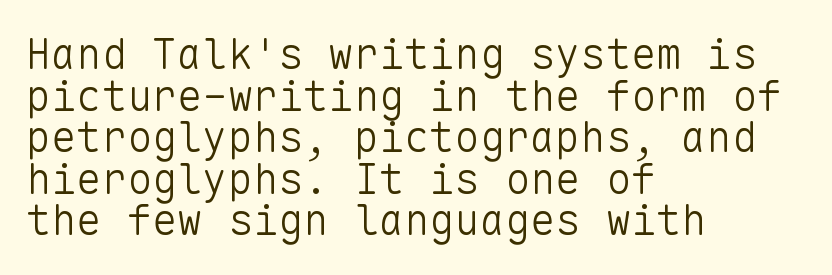
The image shows 42 px light sans-serif type, upright, monospaced; set left-aligned, tight line spacing (0.99x), normal letter spacing, not underlined; low stroke contrast and a medium x-height.
